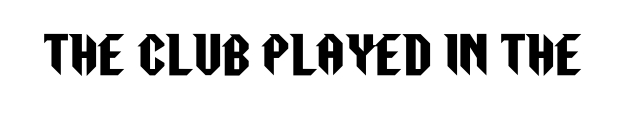
The image shows 49 px condensed sans-serif type, upright; set normal letter spacing, not underlined; low stroke contrast and a large x-height.
